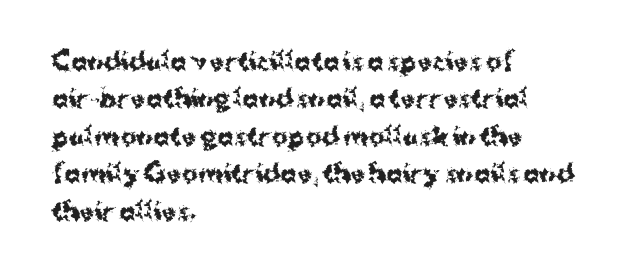
The image shows 24 px bold type, upright; set left-aligned, normal line spacing (1.56x), normal letter spacing, not underlined.
